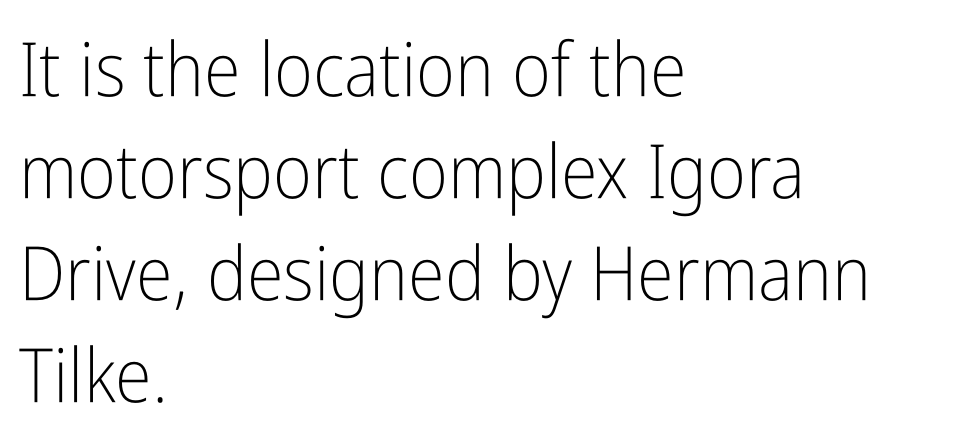
The passage is arranged the way most books set body copy — flush left. Quick note: interline space is typical. Clear beneath every line of the passage. This is the regular roman posture of the typeface.
